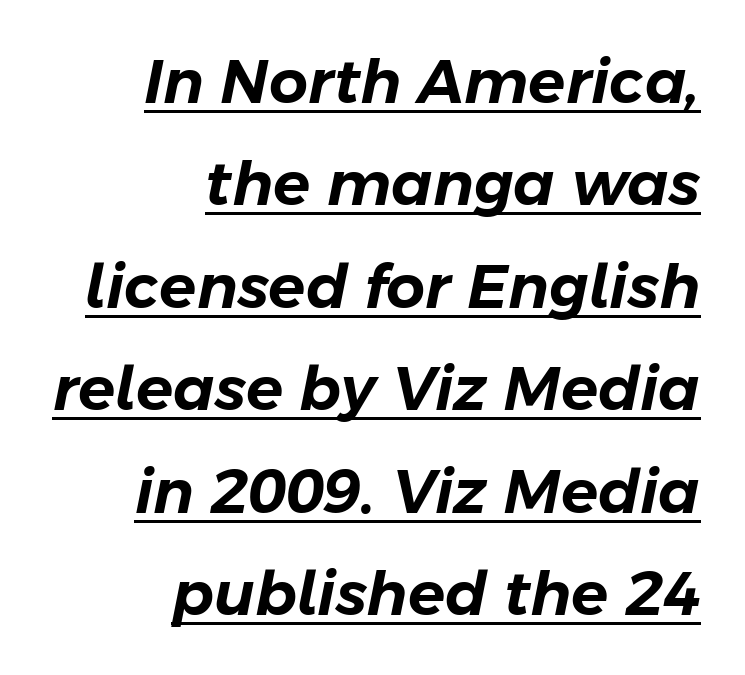
Standard letterfit; no display-style spreading of the glyphs. When letters slant like this, we call the style italic. The rendering uses natural spacing where letterforms have individual widths. In terms of leading, this rendering sits right in the middle. What decoration does the sample have? An underline.
